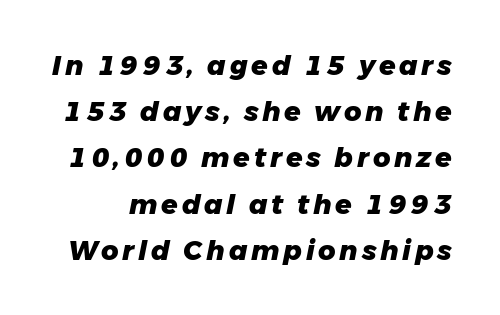
{"italic": "yes", "lean": "right", "slant_degrees": 11, "bold": "yes", "underline": "no", "line_spacing_ratio": 1.71, "glyph_px": 27}
